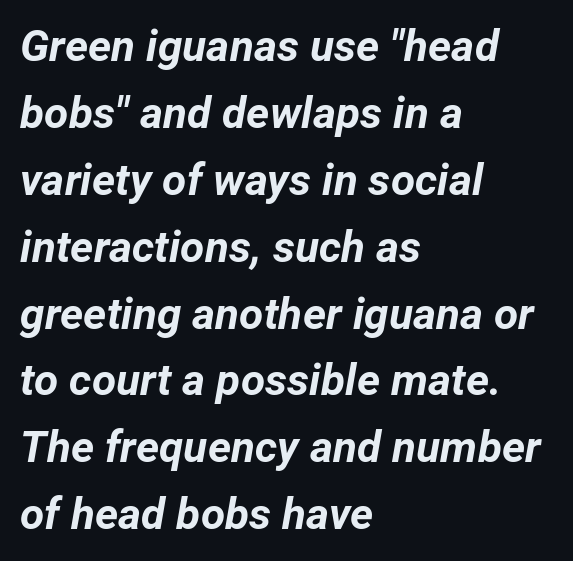
{"italic": "yes", "lean": "right", "slant_degrees": 12, "bold": "yes", "weight": "bold", "width": "normal", "stroke_contrast": "low", "x_height": "medium", "monospaced": "no", "underline": "no", "align": "left", "line_spacing": "normal", "line_spacing_ratio": 1.52, "letter_spacing": "normal", "letter_spacing_em": 0.0, "glyph_px": 44}
